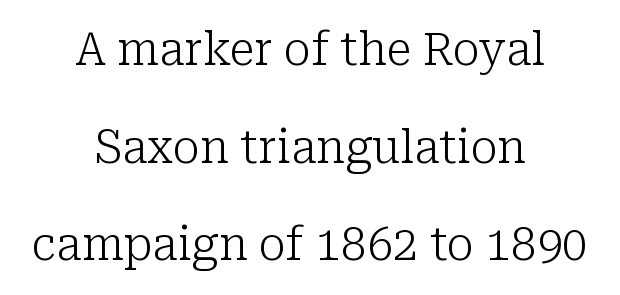
Observe the serifs anchoring each vertical stroke in this sample. Caption: multi-line text, centered on the measure. Underlining? Definitely not there. A typesetter would call this zero additional tracking.
